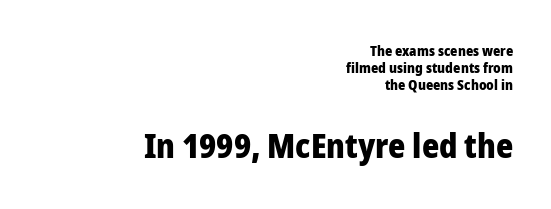
{"serif": "no", "italic": "no", "bold": "yes", "weight": "heavy", "width": "normal", "stroke_contrast": "low", "x_height": "medium", "monospaced": "no", "underline": "no", "align": "right", "line_spacing_ratio": 1.23, "letter_spacing": "normal", "letter_spacing_em": 0.0, "larger_block": "second", "size_ratio": 2.36, "glyph_px": 33}
